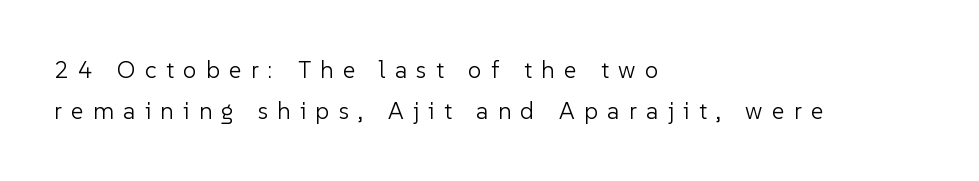
Q: Is the text bold? A: No.
Q: Is the text italic (slanted)? A: No, it is upright.
Q: Is the text underlined? A: No.
Q: How is the paragraph aligned? A: Left-aligned.
Q: Is the spacing between letters normal or unusually wide? A: Unusually wide.
